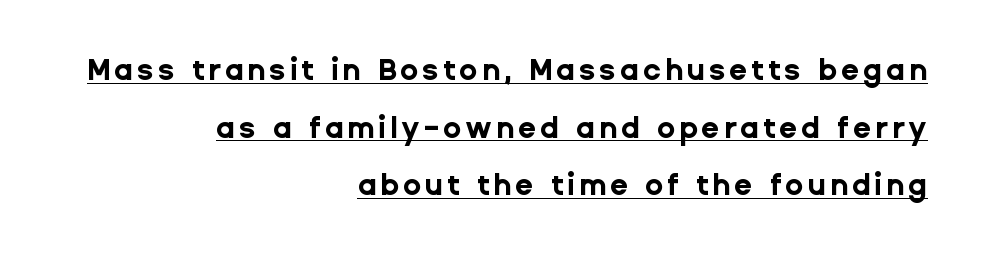
Each letter keeps its own natural width here, so spacing adapts to shape. The rendering uses the underline text-decoration. Quick note: not italic, upright. Observe the absence of serifs on each vertical stroke in this sample.
